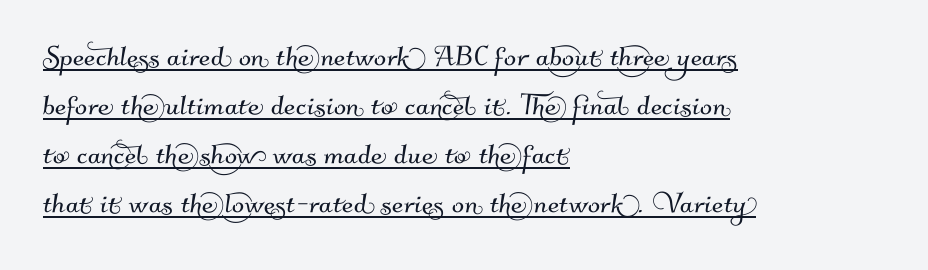
The block of text has a typical density, with ordinary space between rows. Does the type have serifs? No, each stem ends abruptly. Here the designer chose a conventional face with non-uniform glyph widths. These lines keep a tight, regular rhythm from letter to letter. The string is rendered with underlining switched on. Reading down the block, your eye returns to a fixed left position each line.
